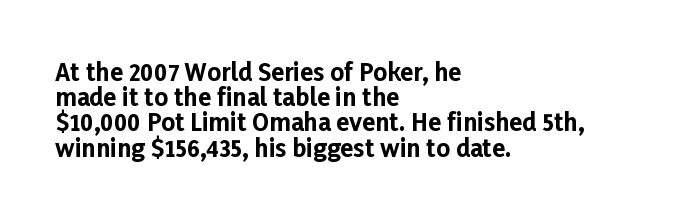
Q: Is the text bold? A: Yes.
Q: Is the text italic (slanted)? A: No, it is upright.
Q: Is the text underlined? A: No.
Q: How is the paragraph aligned? A: Left-aligned.
Q: Is the spacing between letters normal or unusually wide? A: Normal.
Q: Is the spacing between lines tight, normal or loose? A: Tight.
